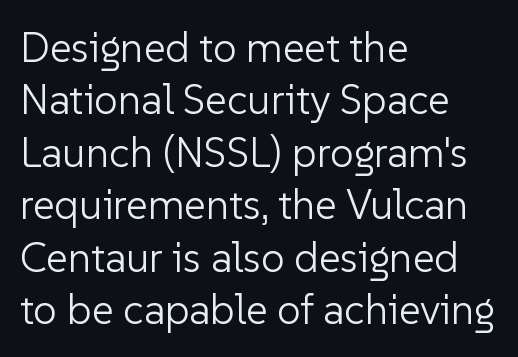
Q: Is the text bold? A: No.
Q: Is the text italic (slanted)? A: No, it is upright.
Q: Is the typeface a serif or a sans-serif typeface? A: Sans-serif.
Q: Is the text underlined? A: No.
Q: How is the paragraph aligned? A: Left-aligned.
Q: Is the spacing between letters normal or unusually wide? A: Normal.
Q: Is the spacing between lines tight, normal or loose? A: Normal.
Q: Width (condensed, normal, or wide)? A: Normal.
Q: Stroke contrast? A: Low.
Q: x-height? A: Medium.
Q: Monospaced? A: No.
